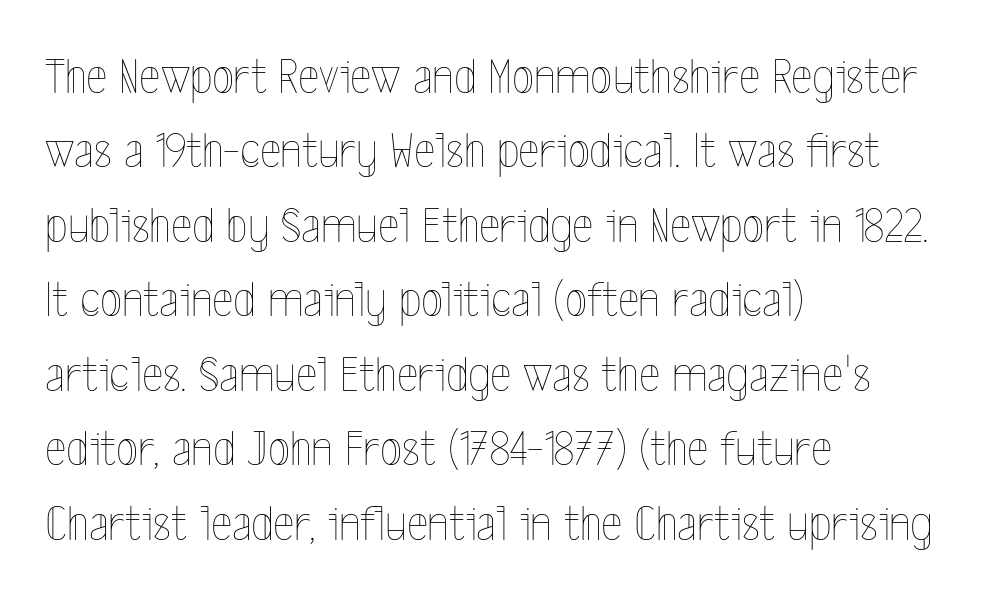
{"italic": "no", "bold": "no", "weight": "thin", "width": "condensed", "x_height": "medium", "monospaced": "no", "underline": "no", "align": "left", "line_spacing": "normal", "line_spacing_ratio": 1.46, "letter_spacing": "normal", "letter_spacing_em": 0.0, "glyph_px": 51}
